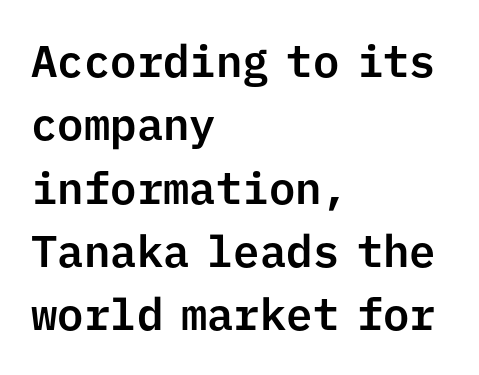
The lettering holds an erect, upright posture throughout. The passage shown is not underscored anywhere. Think of a typewriter: that constant character pitch is what you see here. The text was rendered using a sans face with plain stroke endings.
